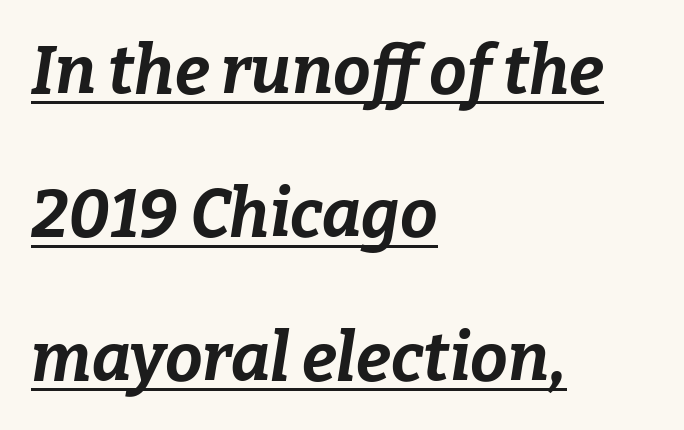
The image shows 67 px bold type, italic (leaning right); set left-aligned, loose line spacing (2.14x), normal letter spacing, underlined; low stroke contrast and a medium x-height.
